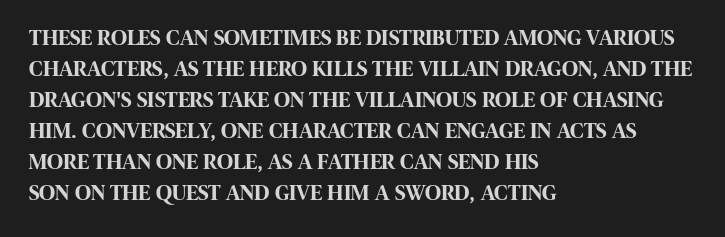
Q: Is the text bold? A: Yes.
Q: Is the text italic (slanted)? A: No, it is upright.
Q: Is the text underlined? A: No.
Q: How is the paragraph aligned? A: Left-aligned.
Q: Is the spacing between letters normal or unusually wide? A: Normal.
Q: Is the spacing between lines tight, normal or loose? A: Normal.
